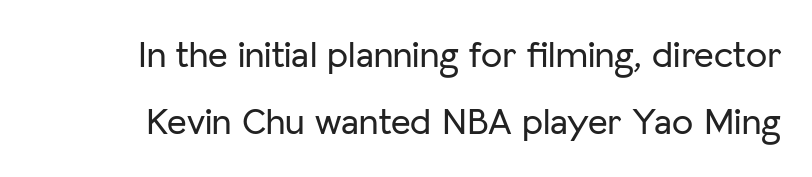
{"serif": "no", "italic": "no", "width": "normal", "stroke_contrast": "low", "x_height": "medium", "monospaced": "no", "underline": "no", "line_spacing_ratio": 1.77, "letter_spacing": "normal", "letter_spacing_em": 0.0, "glyph_px": 38}
